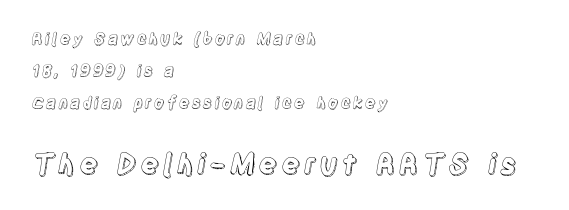
Q: Is the text italic (slanted)? A: Yes.
Q: Is the text underlined? A: No.
Q: How is the paragraph aligned? A: Left-aligned.
Q: Is the spacing between lines tight, normal or loose? A: Loose.
Q: Which block of text is set in a larger size, the first (top) or the second (bottom)? A: The second (bottom) one.
Q: Width (condensed, normal, or wide)? A: Condensed.
Q: x-height? A: Large.
Q: Monospaced? A: No.
